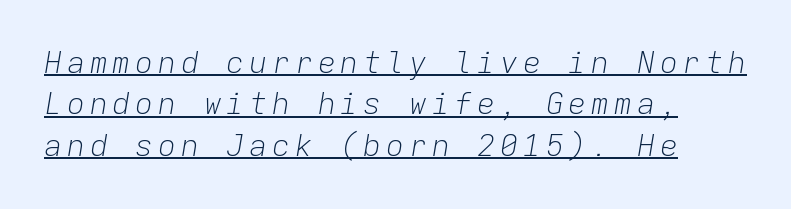
Q: Is the text bold? A: No.
Q: Is the text italic (slanted)? A: Yes, it leans right by about 9 degrees.
Q: Is the text underlined? A: Yes.
Q: Is the spacing between lines tight, normal or loose? A: Normal.
Q: Width (condensed, normal, or wide)? A: Normal.
Q: Stroke contrast? A: Low.
Q: x-height? A: Medium.
Q: Monospaced? A: Yes.
